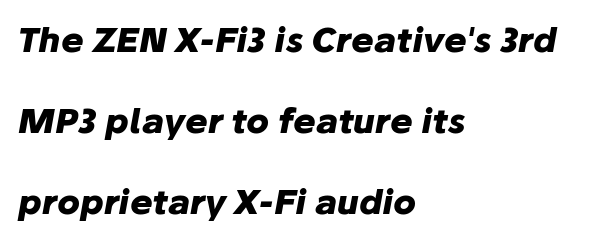
Q: Is the text bold? A: Yes.
Q: Is the text italic (slanted)? A: Yes, it leans right by about 10 degrees.
Q: Is the text underlined? A: No.
Q: How is the paragraph aligned? A: Left-aligned.
Q: Is the spacing between letters normal or unusually wide? A: Normal.
Q: Is the spacing between lines tight, normal or loose? A: Loose.
Q: Width (condensed, normal, or wide)? A: Normal.
Q: Stroke contrast? A: Low.
Q: x-height? A: Medium.
Q: Monospaced? A: No.
